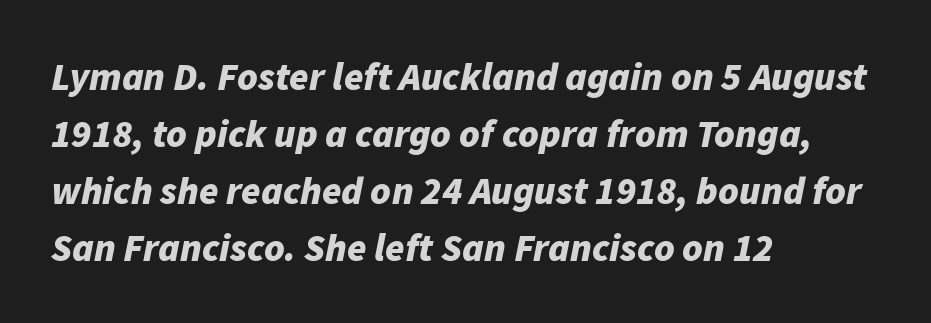
{"italic": "yes", "lean": "right", "slant_degrees": 11, "bold": "yes", "weight": "bold", "width": "normal", "stroke_contrast": "low", "x_height": "medium", "monospaced": "no", "underline": "no", "align": "left", "line_spacing": "normal", "line_spacing_ratio": 1.46, "letter_spacing": "normal", "letter_spacing_em": 0.0, "glyph_px": 39}
